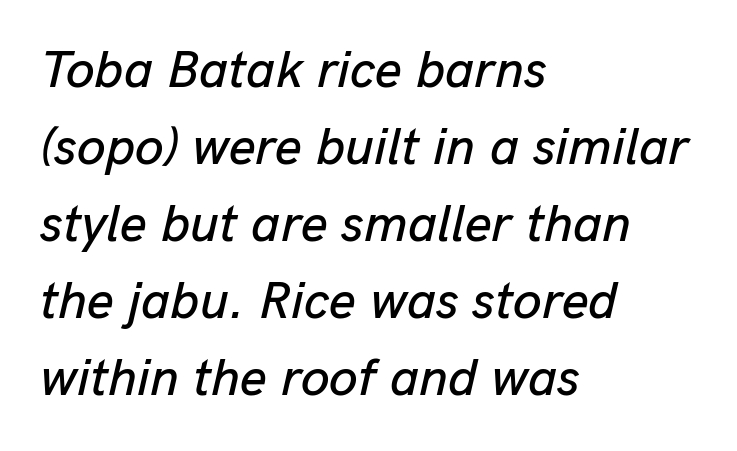
{"italic": "yes", "lean": "right", "slant_degrees": 13, "width": "normal", "stroke_contrast": "low", "x_height": "medium", "monospaced": "no", "underline": "no", "align": "left", "line_spacing": "normal", "line_spacing_ratio": 1.48, "letter_spacing": "normal", "letter_spacing_em": 0.0, "glyph_px": 52}
